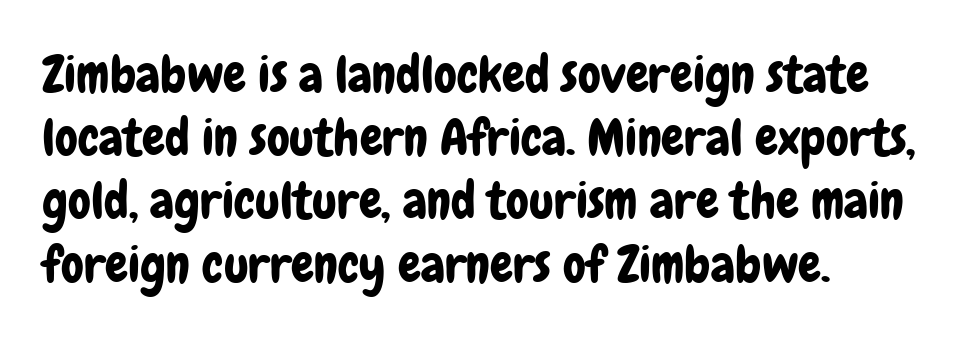
{"serif": "no", "italic": "no", "width": "condensed", "stroke_contrast": "low", "x_height": "medium", "monospaced": "no", "underline": "no", "align": "left", "line_spacing_ratio": 1.24, "letter_spacing": "normal", "letter_spacing_em": 0.0, "glyph_px": 51}
